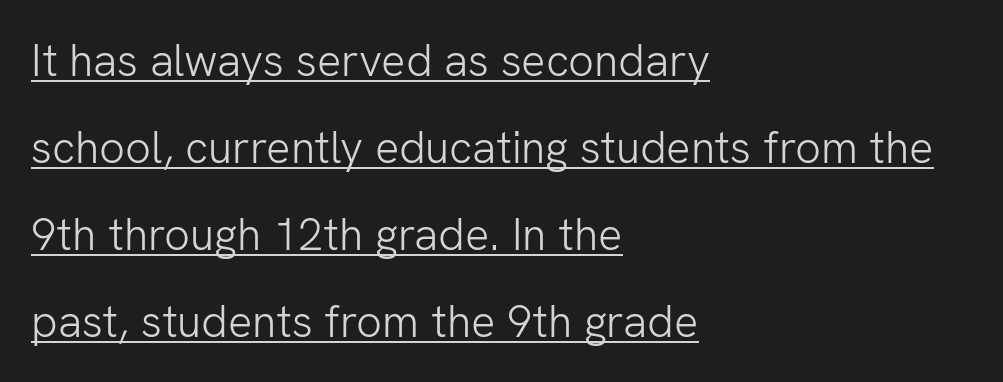
Caption: lettering with a line underneath. Here the designer chose a conventional face with non-uniform glyph widths. Rendered with straight, roman letterforms. This rendering employs a face without finishing strokes, i.e., a sans-serif. All the whitespace from short lines collects on the right. Is there much room between lines? Yes — plenty of vertical air separates them.
